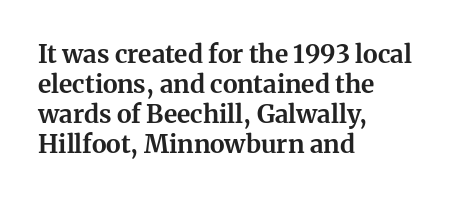
Q: Is the text bold? A: Yes.
Q: Is the text italic (slanted)? A: No, it is upright.
Q: Is the text underlined? A: No.
Q: How is the paragraph aligned? A: Left-aligned.
Q: Is the spacing between letters normal or unusually wide? A: Normal.
